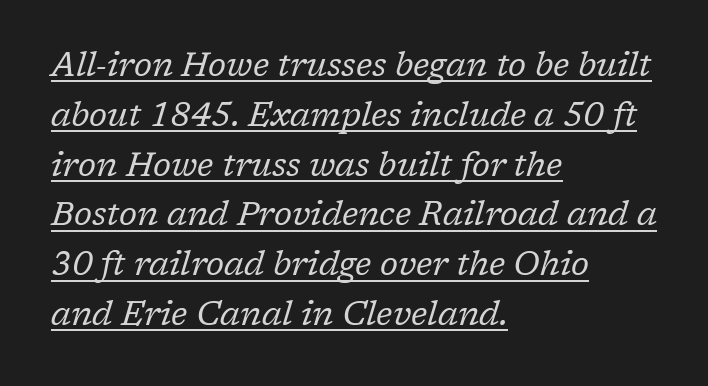
The image shows 33 px regular-weight serif type, italic (leaning right); set left-aligned, normal line spacing (1.51x), normal letter spacing, underlined; low stroke contrast and a medium x-height.
